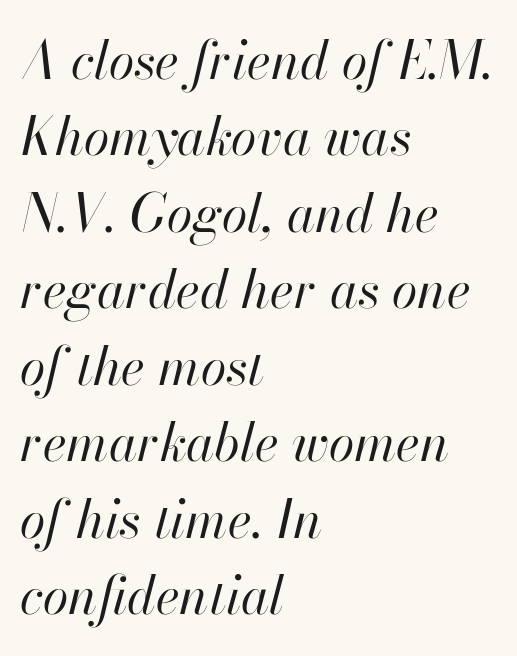
The image shows 52 px regular-weight type, italic (leaning right); set left-aligned, normal line spacing (1.47x), normal letter spacing, not underlined; high stroke contrast and a small x-height.
